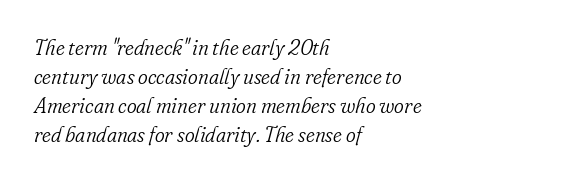
Q: Is the text bold? A: No.
Q: Is the text italic (slanted)? A: Yes, it leans right by about 16 degrees.
Q: Is the text underlined? A: No.
Q: How is the paragraph aligned? A: Left-aligned.
Q: Is the spacing between letters normal or unusually wide? A: Normal.
Q: Is the spacing between lines tight, normal or loose? A: Normal.
